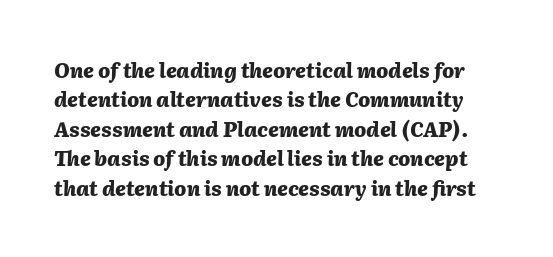
Emphasis-style slanted type is in use. Every letter is thick-stroked: bold, no question. Underlining? Definitely not there. Vertically, the passage feels balanced, rows spaced as you'd expect. This rendering leaves character spacing at its baseline value.
